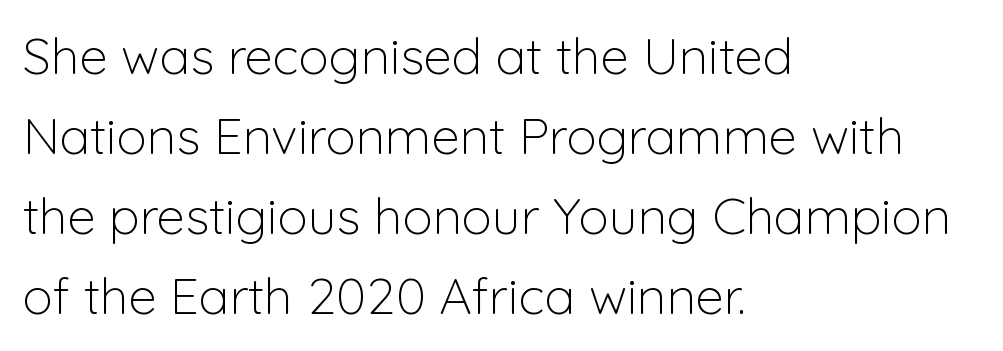
No feet cap the strokes, marking this as sans-serif type. These lines sit exactly where default settings would place them. Compared with typical body copy, the letter spacing here is the same. Do the characters align in a grid? No, the font is proportional. Weight class: somewhere from thin through regular. Notice how the passage keeps a crisp vertical edge on the left only.
